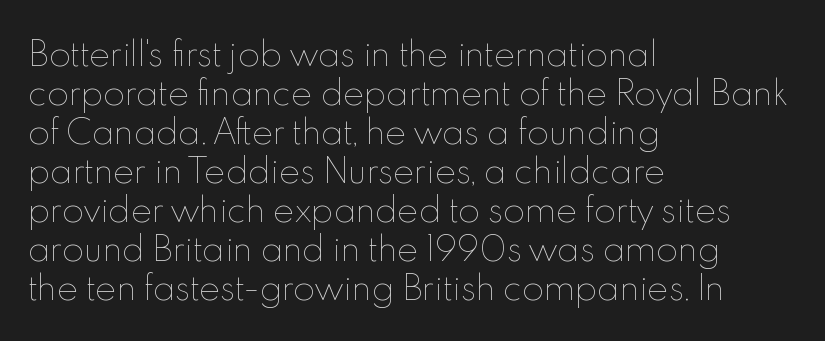
Q: Is the text bold? A: No.
Q: Is the text italic (slanted)? A: No, it is upright.
Q: Is the text underlined? A: No.
Q: How is the paragraph aligned? A: Left-aligned.
Q: Is the spacing between letters normal or unusually wide? A: Normal.
Q: Width (condensed, normal, or wide)? A: Normal.
Q: x-height? A: Small.
Q: Monospaced? A: No.
